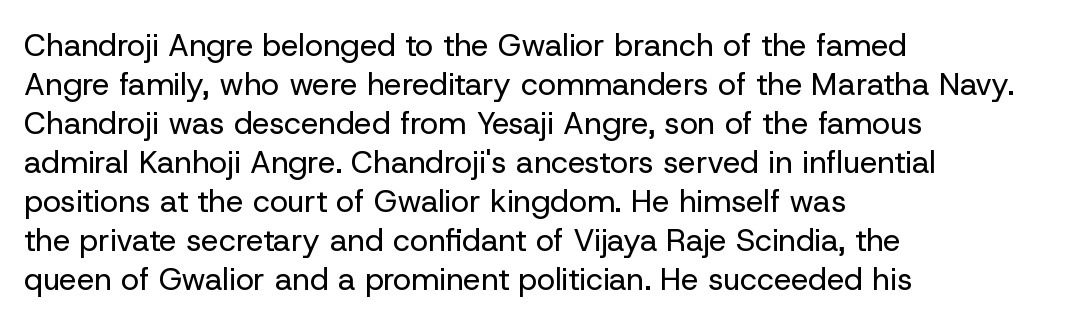
{"serif": "no", "italic": "no", "bold": "no", "weight": "regular", "width": "normal", "stroke_contrast": "low", "x_height": "medium", "monospaced": "no", "underline": "no", "align": "left", "line_spacing": "normal", "line_spacing_ratio": 1.26, "letter_spacing": "normal", "letter_spacing_em": 0.0, "glyph_px": 31}
